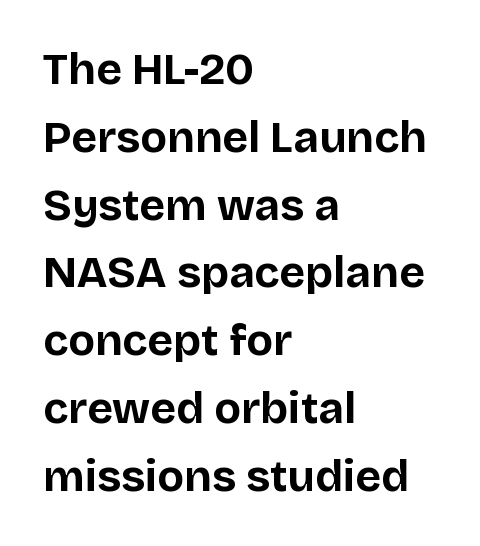
{"serif": "no", "italic": "no", "bold": "yes", "weight": "bold", "width": "normal", "stroke_contrast": "low", "x_height": "large", "monospaced": "no", "underline": "no", "align": "left", "line_spacing": "normal", "line_spacing_ratio": 1.54, "letter_spacing": "normal", "letter_spacing_em": 0.0, "glyph_px": 44}
